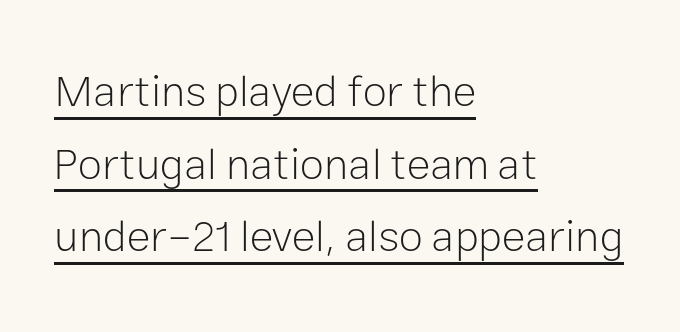
How would I describe the line gaps? Plain and ordinary. Students, note that the glyphs here touch the page at normal intervals. The compositor pushed each line to the left boundary. A typesetter would call this proportional, since set widths differ per character. Ascenders rise straight up at ninety degrees.
